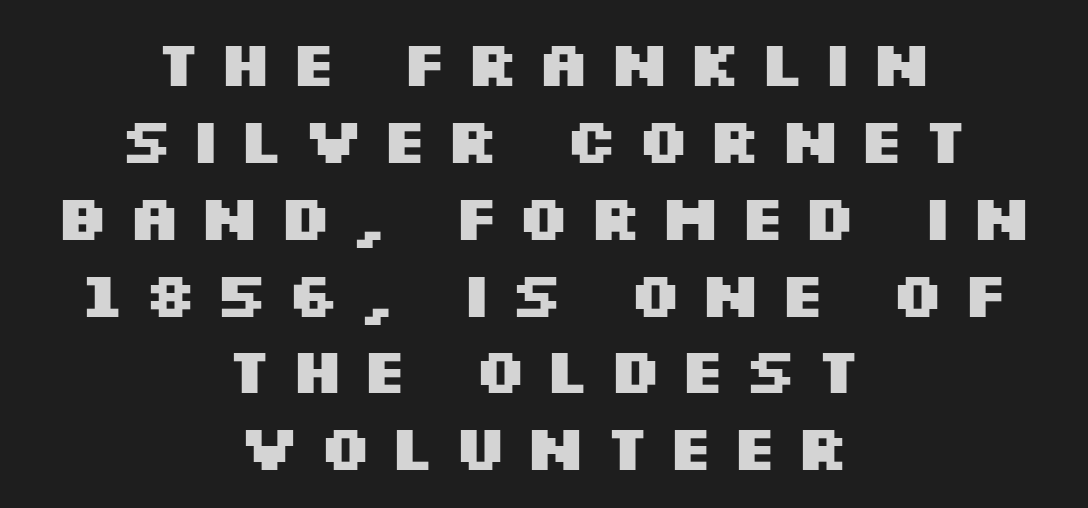
{"serif": "no", "italic": "no", "bold": "yes", "weight": "heavy", "width": "wide", "stroke_contrast": "medium", "x_height": "large", "monospaced": "no", "underline": "no", "align": "center", "line_spacing_ratio": 1.22, "letter_spacing": "wide", "letter_spacing_em": 0.26, "glyph_px": 63}
